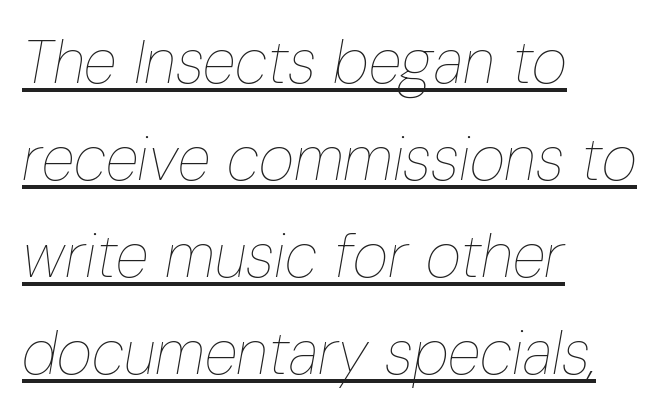
Nobody touched the tracking dial on this one. If you measured baseline to baseline, you'd find a middling distance. Line beginnings align vertically; line endings do not. These lines were composed using italics.
